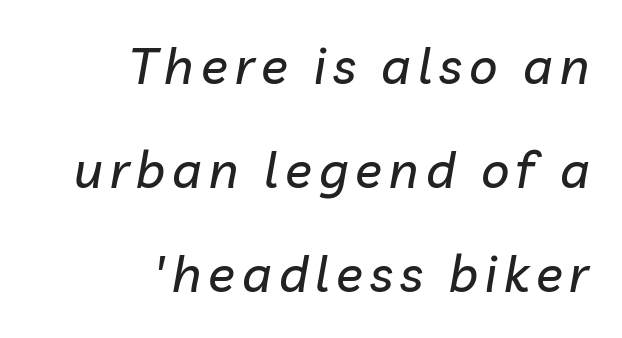
{"italic": "yes", "lean": "right", "slant_degrees": 10, "width": "normal", "stroke_contrast": "low", "x_height": "medium", "monospaced": "no", "underline": "no", "align": "right", "line_spacing": "loose", "line_spacing_ratio": 2.08, "glyph_px": 50}
